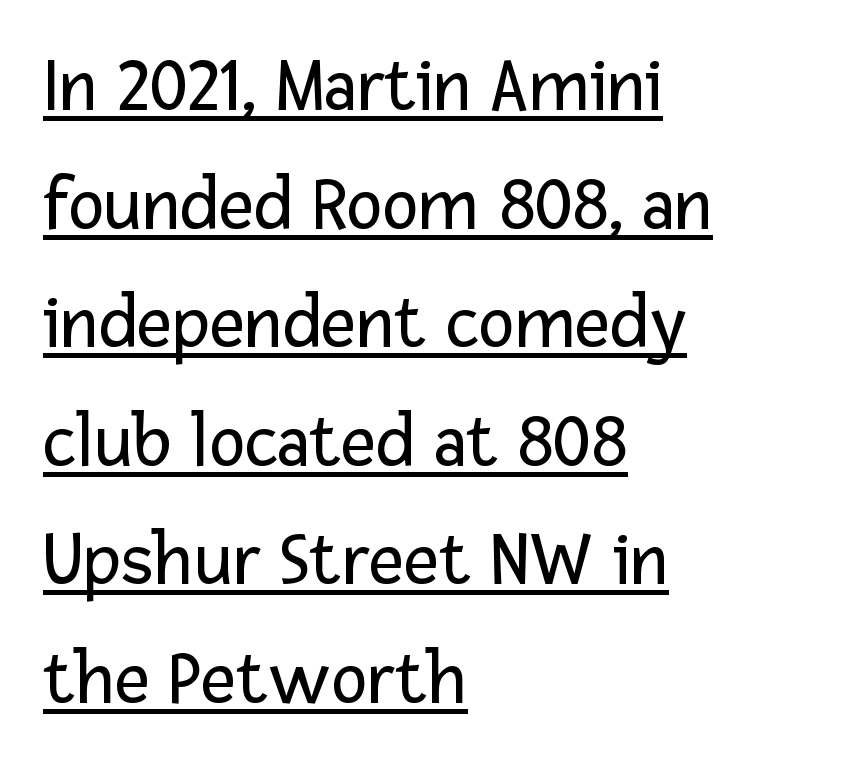
The image shows 77 px regular-weight sans-serif type, upright; set left-aligned, normal line spacing (1.54x), normal letter spacing, underlined; low stroke contrast and a medium x-height.
